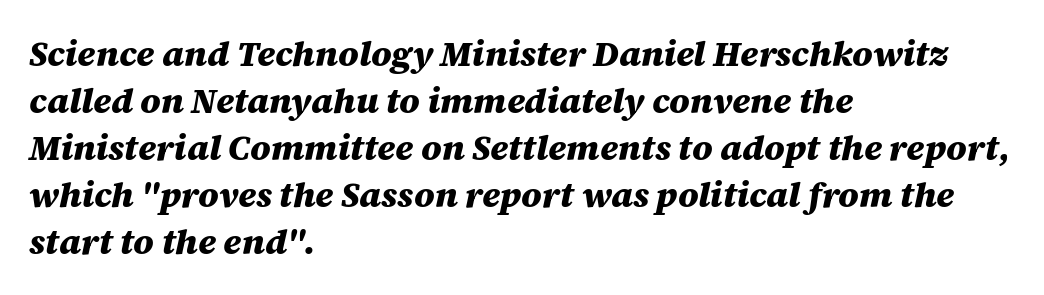
Horizontal alignment here is leftward, the default for most running prose. Emphasis-style slanted type is in use. Students, observe: this is what conventionally led text looks like. You could call the tracking neutral — neither tight nor loose. Heavy-handed strokes throughout: this text is bold.
